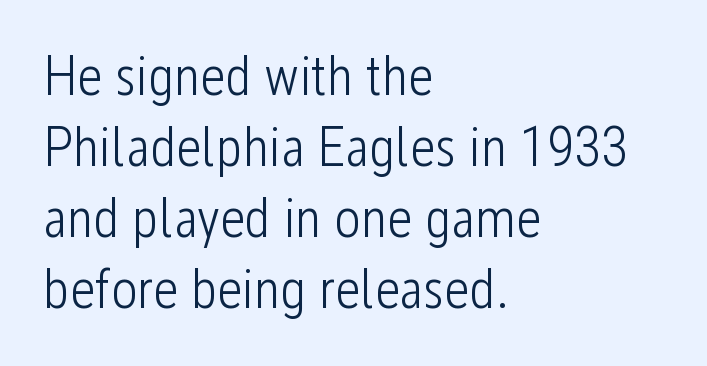
The line texture is even and compact thanks to regular tracking. Line beginnings align vertically; line endings do not. The typesetting does not lean heavy: it is not bold. The rows are spaced the way most documents space them.
